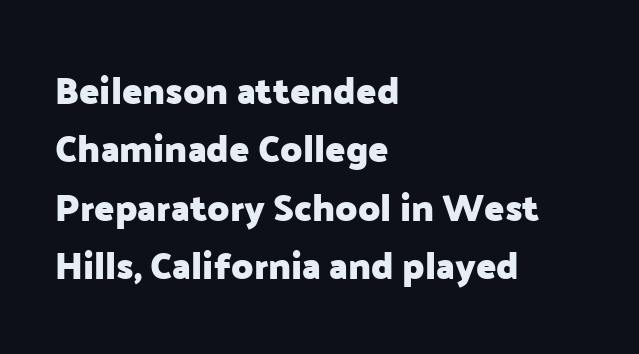
Q: Is the text bold? A: Yes.
Q: Is the text italic (slanted)? A: No, it is upright.
Q: Is the typeface a serif or a sans-serif typeface? A: Sans-serif.
Q: Is the text underlined? A: No.
Q: How is the paragraph aligned? A: Left-aligned.
Q: Is the spacing between letters normal or unusually wide? A: Normal.
Q: Is the spacing between lines tight, normal or loose? A: Normal.
Q: Width (condensed, normal, or wide)? A: Normal.
Q: Stroke contrast? A: Low.
Q: x-height? A: Medium.
Q: Monospaced? A: No.
